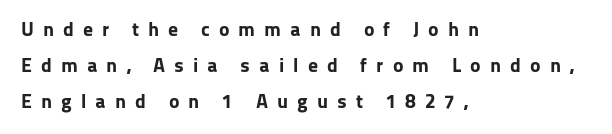
Q: Is the text bold? A: Yes.
Q: Is the text italic (slanted)? A: No, it is upright.
Q: Is the text underlined? A: No.
Q: How is the paragraph aligned? A: Left-aligned.
Q: Is the spacing between letters normal or unusually wide? A: Unusually wide.
